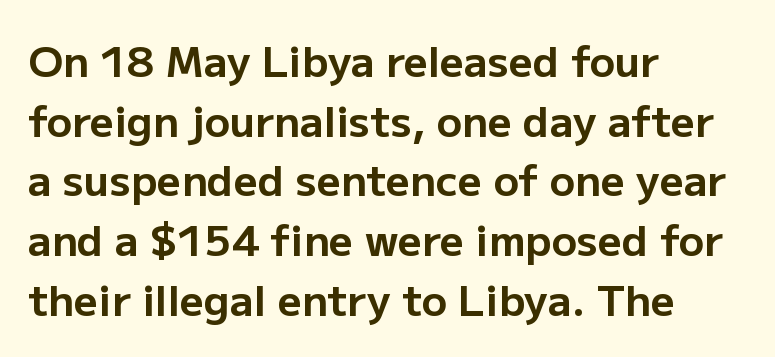
{"serif": "no", "italic": "no", "bold": "yes", "weight": "bold", "width": "normal", "stroke_contrast": "low", "x_height": "medium", "monospaced": "no", "underline": "no", "align": "left", "line_spacing": "normal", "line_spacing_ratio": 1.42, "letter_spacing": "normal", "letter_spacing_em": 0.0, "glyph_px": 42}
